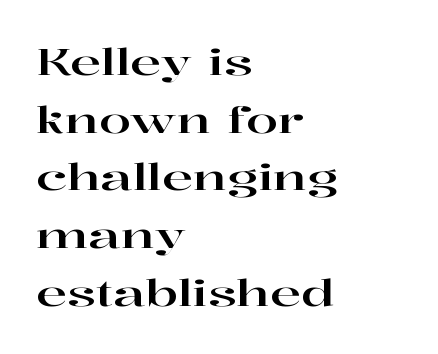
{"serif": "yes", "italic": "no", "width": "wide", "stroke_contrast": "high", "x_height": "medium", "monospaced": "no", "underline": "no", "align": "left", "line_spacing": "normal", "line_spacing_ratio": 1.56, "letter_spacing": "normal", "letter_spacing_em": 0.0, "glyph_px": 37}
